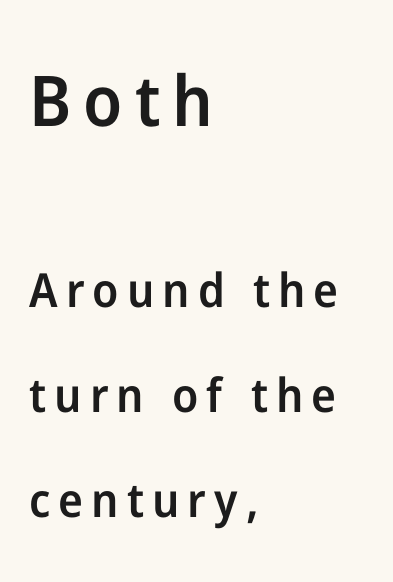
Q: Is the text bold? A: Semi-bold.
Q: Is the text italic (slanted)? A: No, it is upright.
Q: Is the typeface a serif or a sans-serif typeface? A: Sans-serif.
Q: Is the text underlined? A: No.
Q: How is the paragraph aligned? A: Left-aligned.
Q: Is the spacing between lines tight, normal or loose? A: Loose.
Q: Which block of text is set in a larger size, the first (top) or the second (bottom)? A: The first (top) one.
Q: Width (condensed, normal, or wide)? A: Normal.
Q: Stroke contrast? A: Low.
Q: x-height? A: Medium.
Q: Monospaced? A: No.
